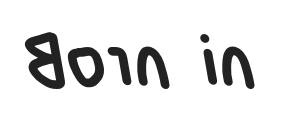
Underline: absent. Character widths vary here, with narrow letters taking less room than wide ones. Nope, no serifs anywhere on these letters. These lines keep a tight, regular rhythm from letter to letter. Each glyph is drawn with heavy, bold strokes.
